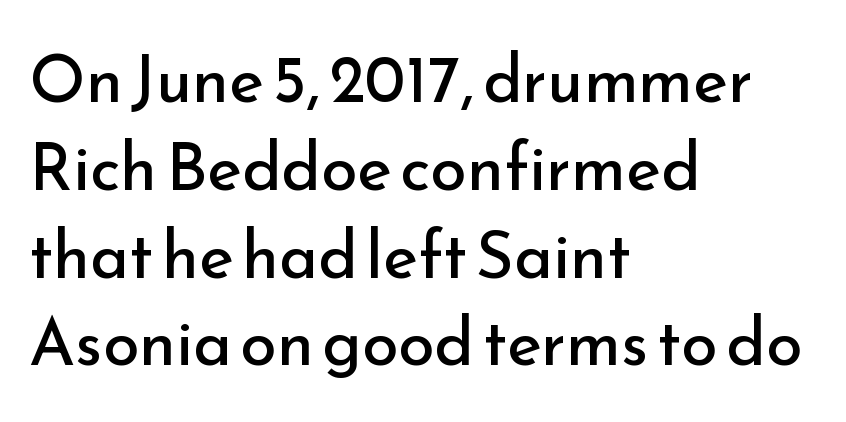
Q: Is the text bold? A: No.
Q: Is the text italic (slanted)? A: No, it is upright.
Q: Is the typeface a serif or a sans-serif typeface? A: Sans-serif.
Q: Is the text underlined? A: No.
Q: How is the paragraph aligned? A: Left-aligned.
Q: Is the spacing between letters normal or unusually wide? A: Normal.
Q: Is the spacing between lines tight, normal or loose? A: Normal.
Q: Width (condensed, normal, or wide)? A: Normal.
Q: Stroke contrast? A: Low.
Q: x-height? A: Small.
Q: Monospaced? A: No.
